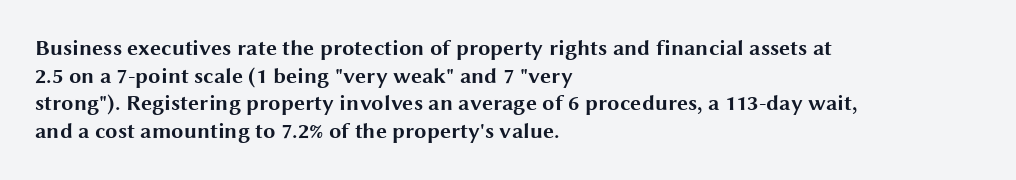
The image shows 22 px bold type, upright; set left-aligned, normal line spacing (1.26x), normal letter spacing, not underlined.
